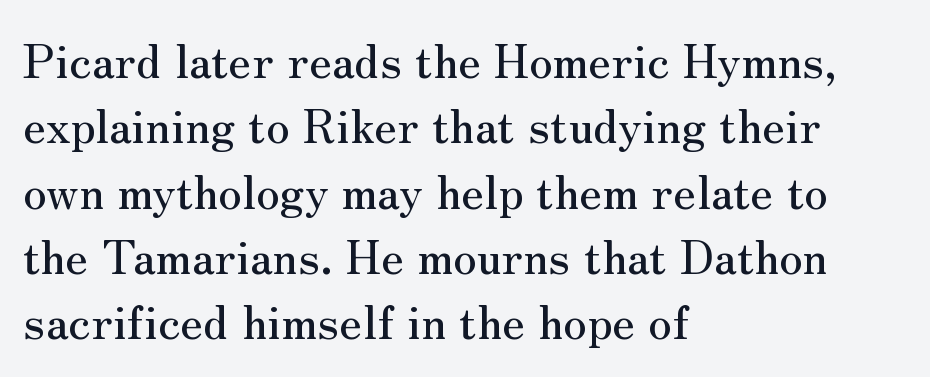
A roman cut, with each character standing at attention. Note the varied advance widths — an 'i' is clearly narrower than an 'm'. Casual observation: everything's shoved over to the left. These lines are composed in type with serifs. Only glyphs here, with clear space below each row. There is no visible air inserted between adjacent glyphs.
